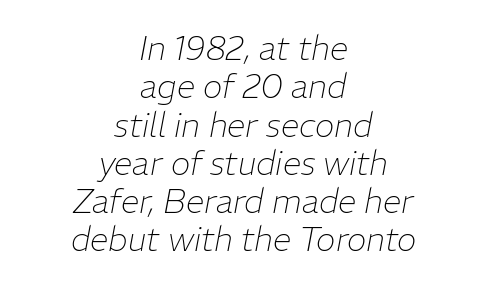
A typesetter would call this proportional, since set widths differ per character. The foot of each line stays bare and open. The paragraph has two soft edges and a firm central axis. Vertical stems look standard width or narrower in stroke. In terms of letterspacing, this is plain default setting.
